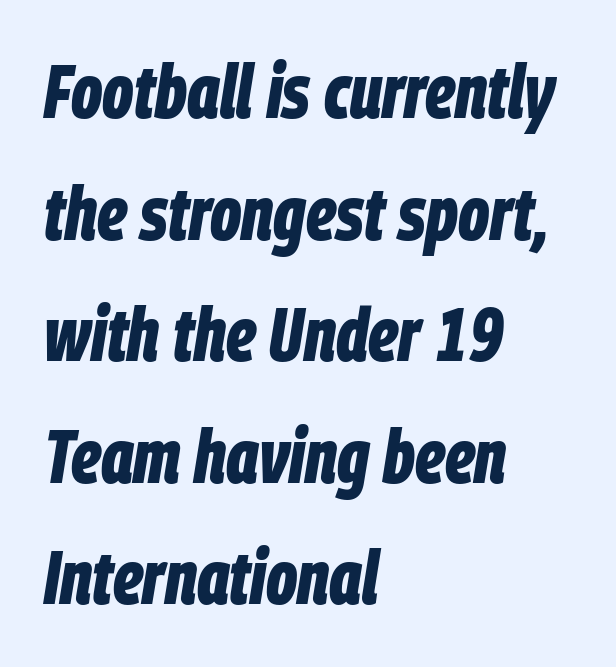
Decoration check: the copy has no underline. The line-height multiplier appears to be the usual default. The whole block is typeset with a tilt. Spacing verdict: proportional, widths tailored to each character. Is the letter spacing exaggerated? No — it looks like the ordinary default.
